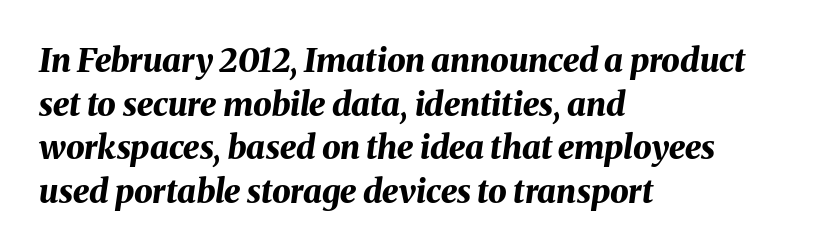
Every letter is thick-stroked: bold, no question. The vertical gap from one line to the next is medium. Yep, that's italic — everything's leaning. These lines are rendered in a variable-pitch font. Check the space under the baseline: it is left empty. The text block is weighted toward the left margin, trailing off unevenly rightward.
